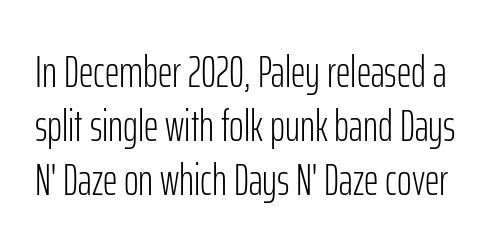
Q: Is the text bold? A: No.
Q: Is the text italic (slanted)? A: No, it is upright.
Q: Is the typeface a serif or a sans-serif typeface? A: Sans-serif.
Q: Is the text underlined? A: No.
Q: Is the spacing between letters normal or unusually wide? A: Normal.
Q: Width (condensed, normal, or wide)? A: Condensed.
Q: Stroke contrast? A: Low.
Q: x-height? A: Medium.
Q: Monospaced? A: No.
